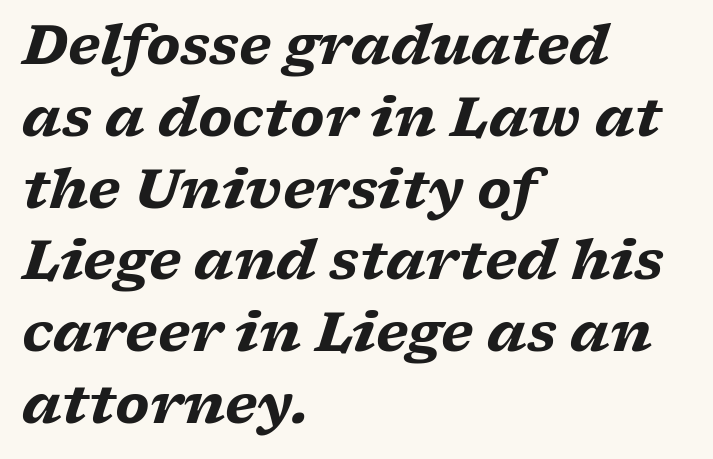
The image shows 54 px heavy, wide serif type, italic (leaning right); set left-aligned, normal line spacing (1.33x), normal letter spacing, not underlined; low stroke contrast and a medium x-height.
